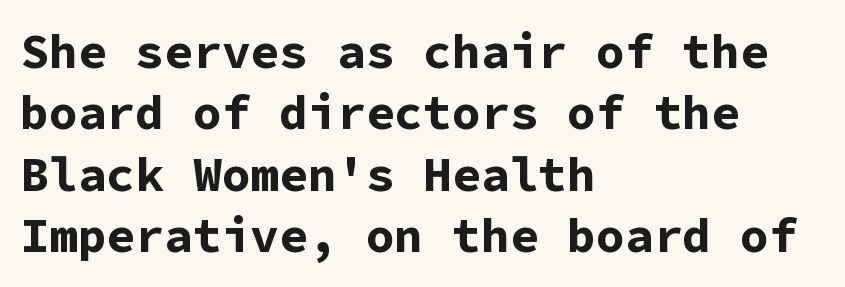
The image shows 48 px bold sans-serif type, upright, monospaced; set left-aligned, normal line spacing (1.28x), normal letter spacing, not underlined; low stroke contrast and a medium x-height.
